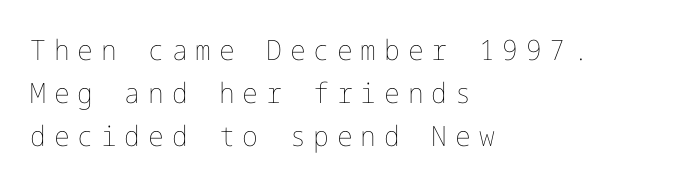
{"italic": "no", "bold": "no", "weight": "thin", "width": "normal", "stroke_contrast": "low", "x_height": "medium", "underline": "no", "align": "left", "line_spacing": "normal", "line_spacing_ratio": 1.54, "letter_spacing": "wide", "letter_spacing_em": 0.28, "glyph_px": 28}
